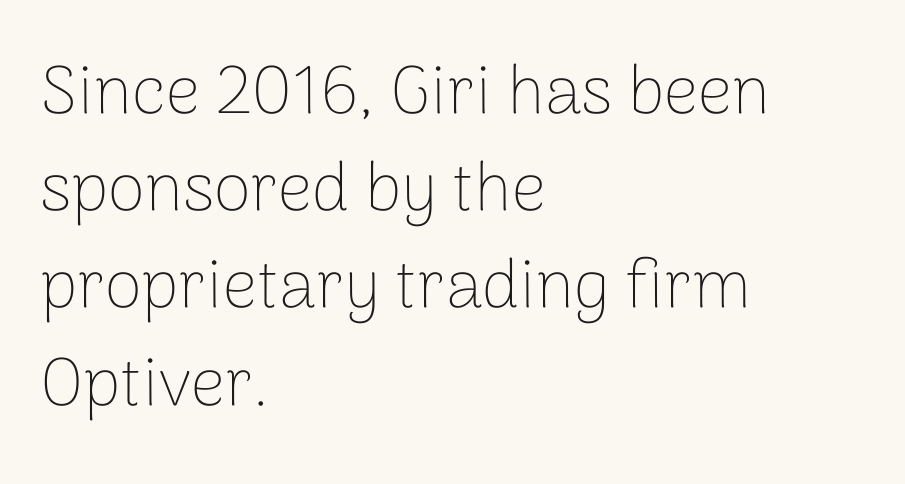
Is this a fixed-width face? No — the glyphs have proportional, varying widths. This rendering employs a face without finishing strokes, i.e., a sans-serif. Leftover space on each line is placed entirely after the last word. Stem width sits at or under what a default text font uses. Check under the words: just untouched page.
